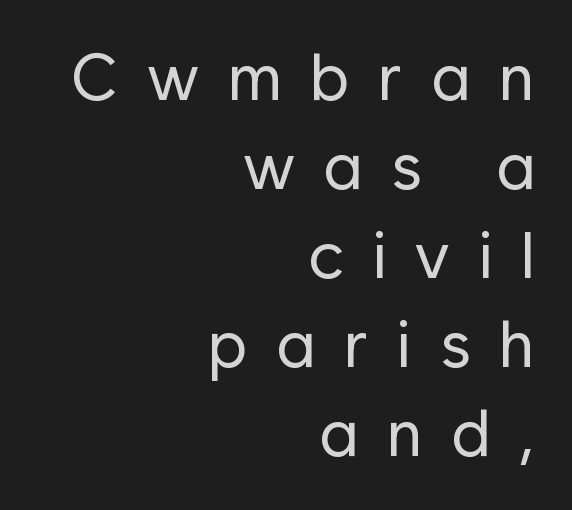
{"serif": "no", "italic": "no", "bold": "no", "weight": "regular", "width": "normal", "stroke_contrast": "low", "x_height": "medium", "monospaced": "no", "underline": "no", "align": "right", "line_spacing": "normal", "line_spacing_ratio": 1.35, "letter_spacing": "wide", "letter_spacing_em": 0.43, "glyph_px": 66}
